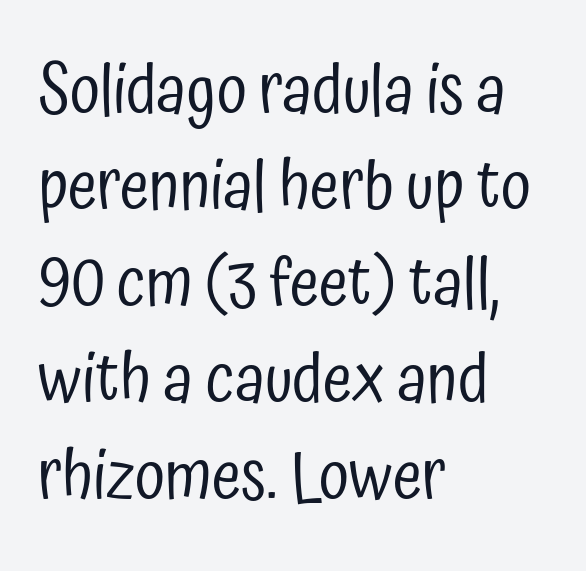
{"serif": "no", "italic": "no", "bold": "no", "weight": "regular", "width": "condensed", "stroke_contrast": "low", "x_height": "medium", "monospaced": "no", "underline": "no", "align": "left", "line_spacing": "normal", "line_spacing_ratio": 1.44, "letter_spacing": "normal", "letter_spacing_em": 0.0, "glyph_px": 67}
